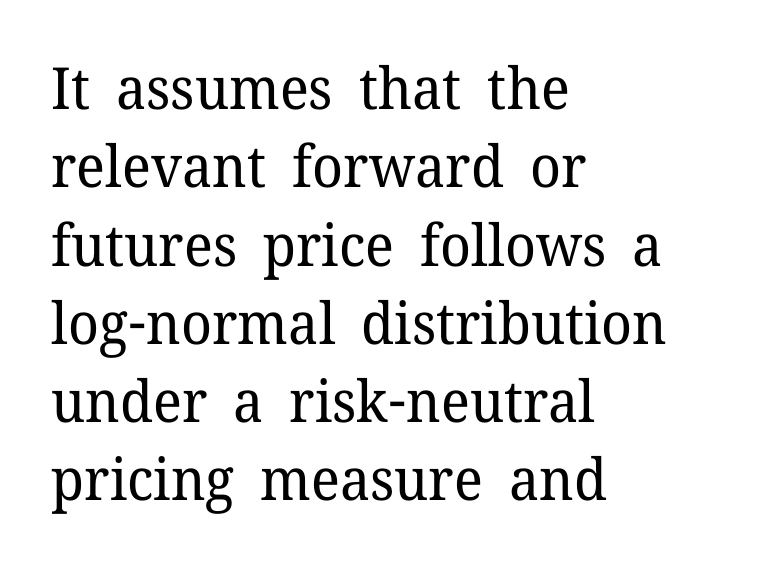
The letters stand straight up with perfectly vertical stems. Horizontal bands of white between lines are of average thickness. A serif font was chosen for this passage. Compared with a centered layout, this one pins lines to the left instead. A light-to-regular cut is what we see here. Here the designer chose a conventional face with non-uniform glyph widths.
